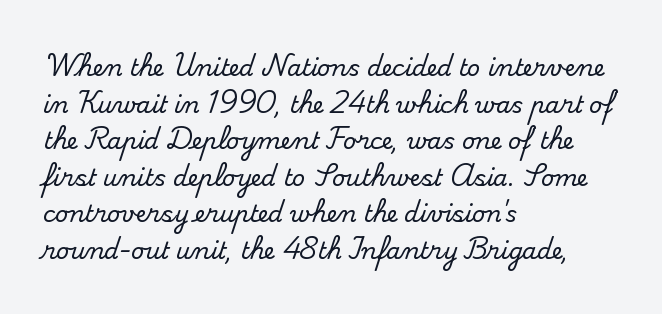
Q: Is the text italic (slanted)? A: Yes.
Q: Is the text underlined? A: No.
Q: How is the paragraph aligned? A: Left-aligned.
Q: Is the spacing between letters normal or unusually wide? A: Normal.
Q: Is the spacing between lines tight, normal or loose? A: Normal.
